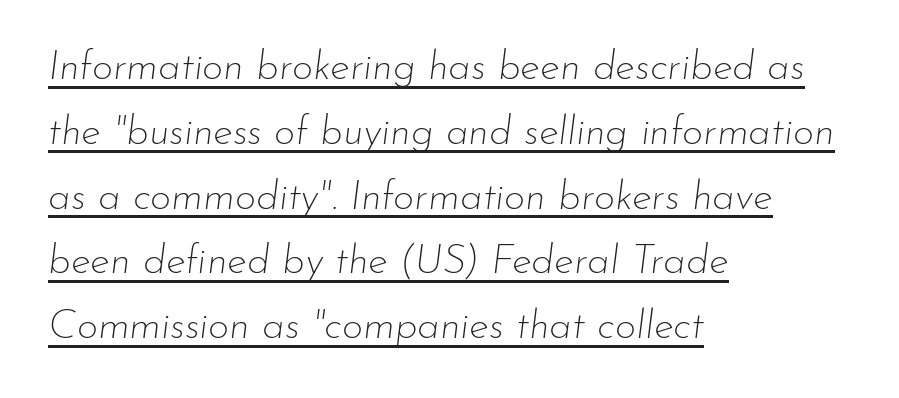
Q: Is the text bold? A: No.
Q: Is the text italic (slanted)? A: Yes, it leans right by about 7 degrees.
Q: Is the text underlined? A: Yes.
Q: How is the paragraph aligned? A: Left-aligned.
Q: Is the spacing between letters normal or unusually wide? A: Normal.
Q: Is the spacing between lines tight, normal or loose? A: Normal.
Q: Width (condensed, normal, or wide)? A: Normal.
Q: Stroke contrast? A: Low.
Q: x-height? A: Small.
Q: Monospaced? A: No.
